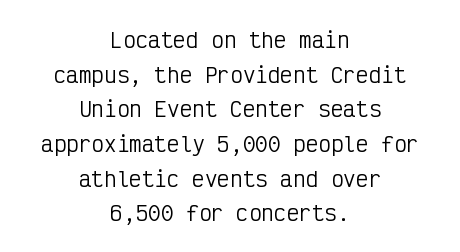
Q: Is the text bold? A: No.
Q: Is the text italic (slanted)? A: No, it is upright.
Q: Is the text underlined? A: No.
Q: How is the paragraph aligned? A: Centered.
Q: Is the spacing between letters normal or unusually wide? A: Normal.
Q: Is the spacing between lines tight, normal or loose? A: Normal.
